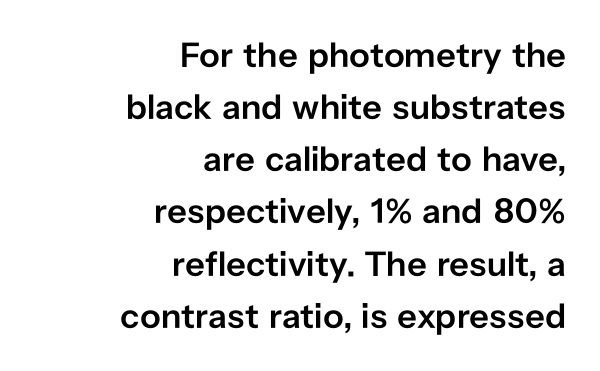
Think of a printed novel: that variable character pitch is what you see here. The type family on display is of the sans-serif kind. Only glyphs here, with clear space below each row. Emphasis by weight is partial: semibold.
